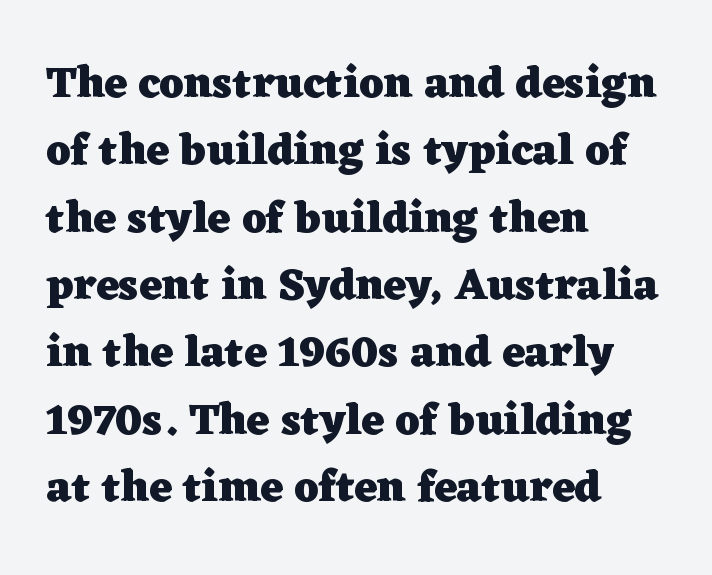
Regular leading. Bare-footed words on every line. Each glyph is drawn with heavy, bold strokes. The font's upright variant was chosen for this text. Horizontal alignment here is leftward, the default for most running prose.
